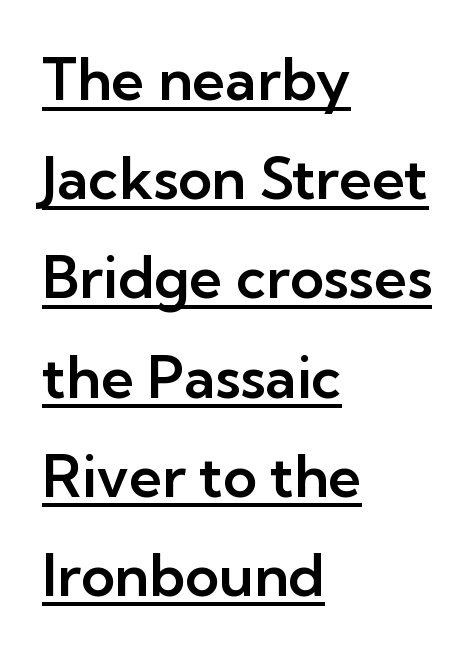
The face used here is a sans, in the tradition of grotesques and geometrics. These lines are rendered in a variable-pitch font. The horizontal fit of the characters is conventional and even. Does a line run under the words? Yes, clearly. The passage is arranged the way most books set body copy — flush left. This sample uses an upright cut, with every glyph sitting square on the baseline.
